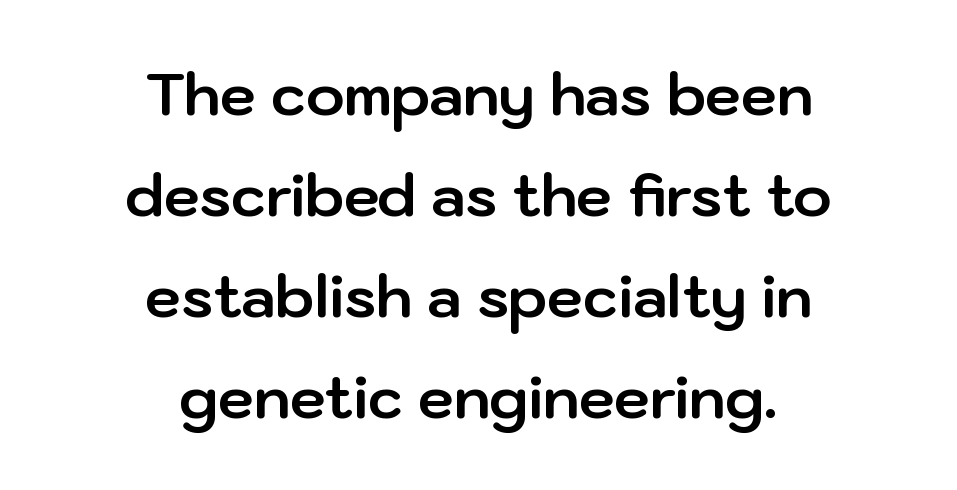
Chunky letters — that's bold for sure. Teacher's note: observe the equal gaps on both sides — that is centered alignment. A roman cut, with each character standing at attention. A typesetter would call this proportional, since set widths differ per character. Unmarked baselines from the first word to the last. Grotesque or geometric, the face here clearly has no serifs.
